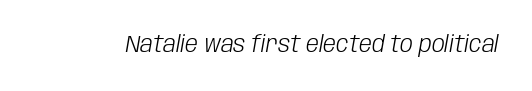
This reads as an unemphasized weight, regular at the heaviest. Unmarked baselines from the first word to the last. Compared with typical body copy, the letter spacing here is the same. Characters are canted at an angle relative to the baseline's perpendicular.
